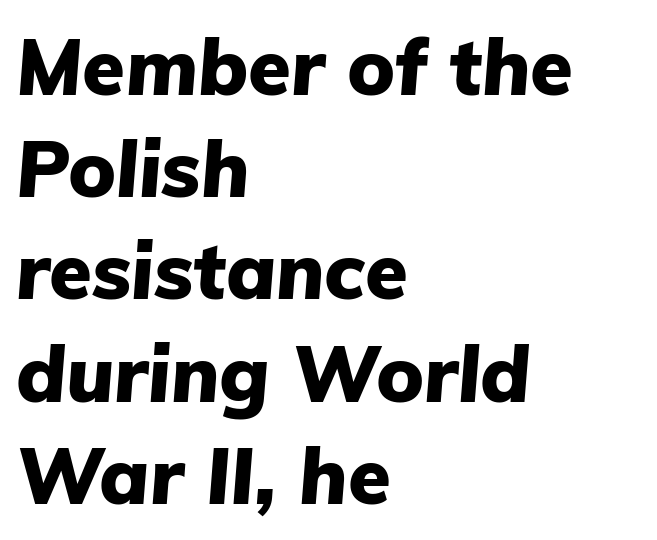
{"italic": "yes", "lean": "right", "slant_degrees": 5, "bold": "yes", "weight": "heavy", "width": "normal", "stroke_contrast": "low", "x_height": "medium", "monospaced": "no", "underline": "no", "align": "left", "line_spacing": "normal", "line_spacing_ratio": 1.31, "letter_spacing": "normal", "letter_spacing_em": 0.0, "glyph_px": 78}
